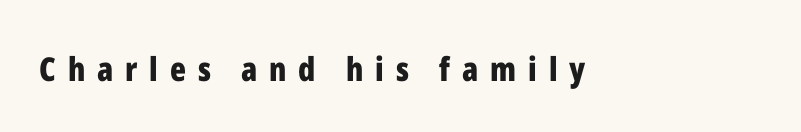
Q: Is the text bold? A: Yes.
Q: Is the text italic (slanted)? A: No, it is upright.
Q: Is the typeface a serif or a sans-serif typeface? A: Sans-serif.
Q: Is the text underlined? A: No.
Q: Is the spacing between letters normal or unusually wide? A: Unusually wide.
Q: Width (condensed, normal, or wide)? A: Condensed.
Q: Stroke contrast? A: Low.
Q: x-height? A: Medium.
Q: Monospaced? A: No.
